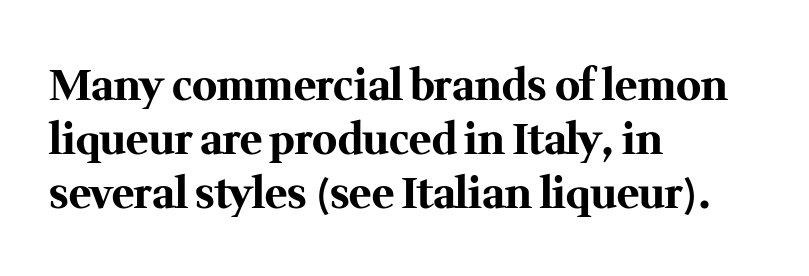
The image shows 42 px bold serif type, upright; set left-aligned, normal line spacing (1.28x), normal letter spacing, not underlined; medium stroke contrast and a medium x-height.
